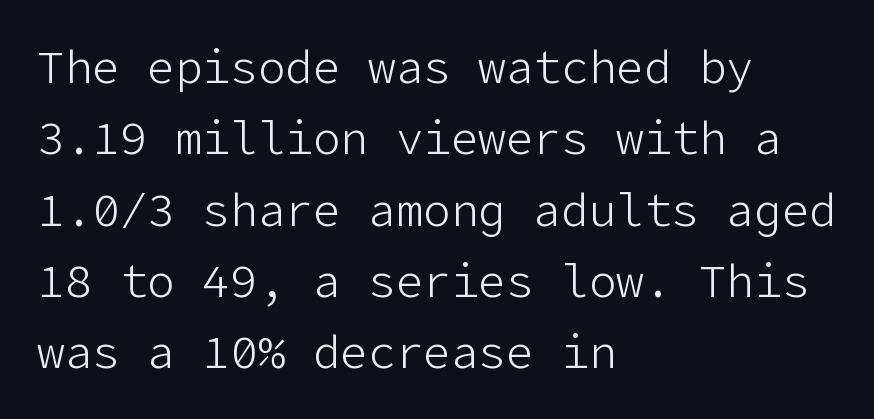
The image shows 46 px light sans-serif type, upright; set left-aligned, normal line spacing (1.55x), normal letter spacing, not underlined; low stroke contrast and a medium x-height.
